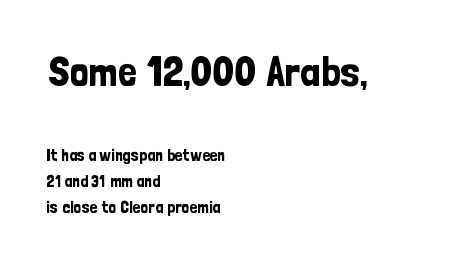
{"serif": "no", "italic": "no", "width": "condensed", "stroke_contrast": "low", "x_height": "medium", "monospaced": "no", "underline": "no", "align": "left", "line_spacing": "normal", "line_spacing_ratio": 1.55, "letter_spacing": "normal", "letter_spacing_em": 0.0, "larger_block": "first", "size_ratio": 2.47, "glyph_px": 42}
